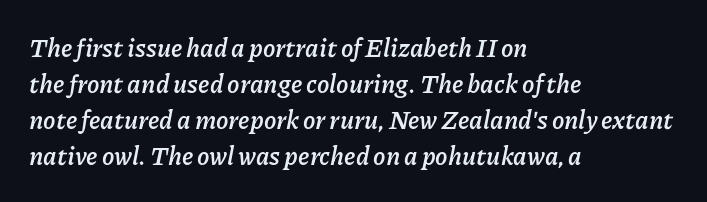
{"italic": "yes", "lean": "right", "slant_degrees": 11, "bold": "yes", "underline": "no", "align": "left", "line_spacing": "normal", "line_spacing_ratio": 1.44, "letter_spacing": "normal", "letter_spacing_em": 0.0, "glyph_px": 25}
